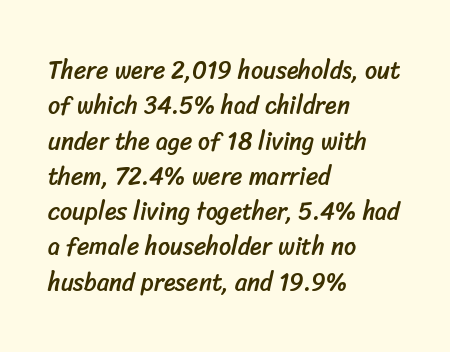
The space between consecutive lines is moderate. Beneath every word, the page is bare. Does extra space separate the letters? No, they use regular spacing. Each line starts at the same left margin while the right side varies.
